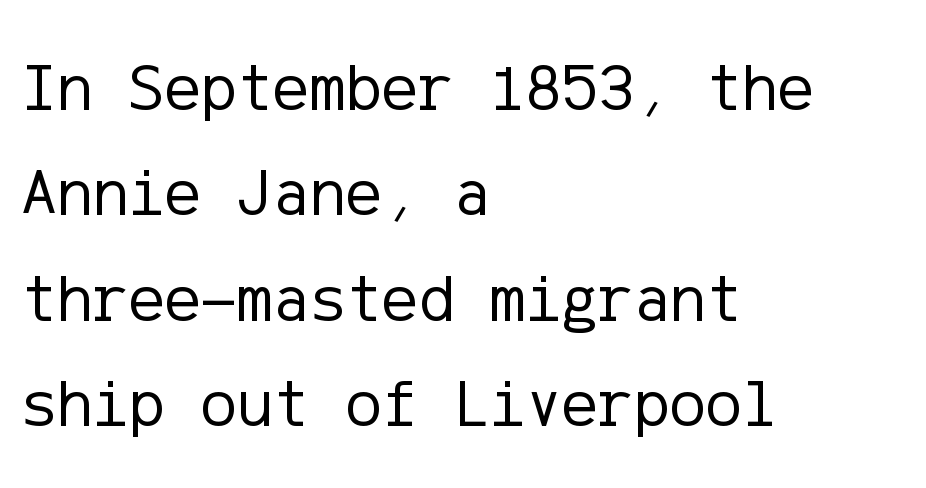
{"serif": "no", "italic": "no", "bold": "no", "weight": "regular", "width": "normal", "stroke_contrast": "low", "x_height": "medium", "underline": "no", "align": "left", "line_spacing": "normal", "line_spacing_ratio": 1.55, "letter_spacing": "normal", "letter_spacing_em": 0.0, "glyph_px": 68}
